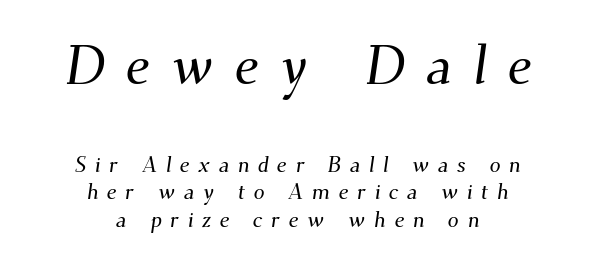
If you folded the block vertically in half, each line would mirror itself in length. The emphasis by scale lands on block number one, above. The tracking jumps out immediately: characters are airy and widely separated. Any mark beneath the type? The region is blank.
